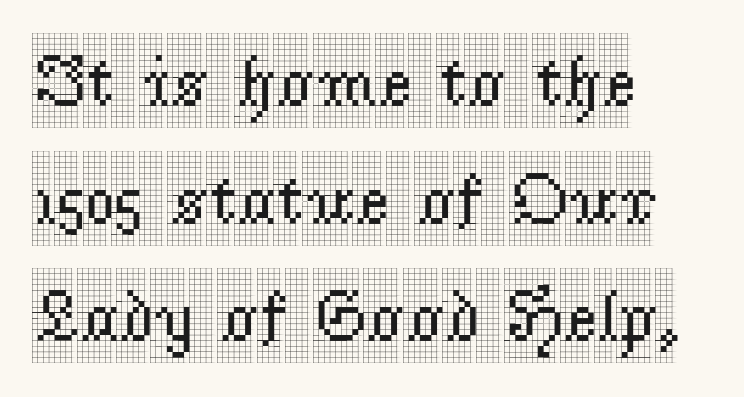
Characters remain perfectly vertical along every line. The type is set solid horizontally, with unmodified tracking. Each letter's strokes conclude with small projecting serifs. Notice how the passage keeps a crisp vertical edge on the left only. Nobody drew a line under any word here. Is there much room between lines? A standard amount, neither cramped nor airy.
